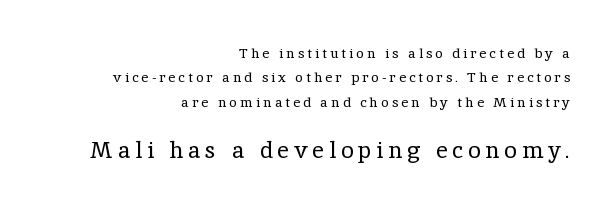
{"italic": "no", "bold": "no", "underline": "no", "align": "right", "line_spacing_ratio": 1.74, "letter_spacing": "wide", "letter_spacing_em": 0.21, "larger_block": "second", "size_ratio": 1.64, "glyph_px": 23}
